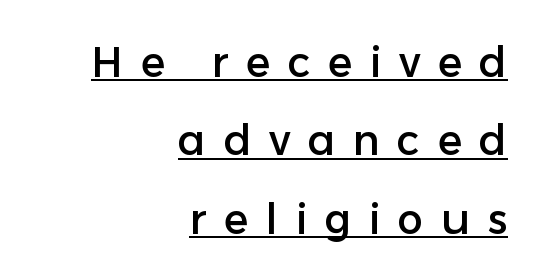
{"serif": "no", "italic": "no", "width": "normal", "stroke_contrast": "low", "x_height": "medium", "monospaced": "no", "underline": "yes", "align": "right", "line_spacing_ratio": 1.82, "letter_spacing": "wide", "letter_spacing_em": 0.41, "glyph_px": 43}
